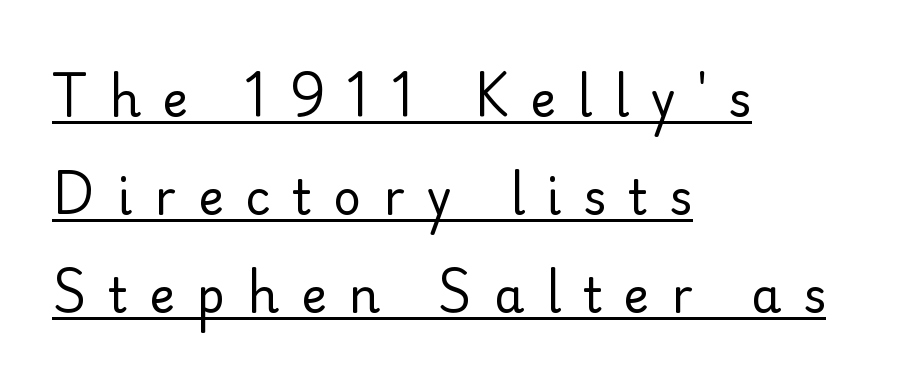
The typography opts for an upright posture over an oblique one. Horizontally, the lines are justified to the leading edge only. You can tell from the bare stems that sans-serif type was used. Ink coverage per letter is moderate at most. Quick note: interline space is abundant. What stands out about the letter spacing? Its width — letters are far apart.
